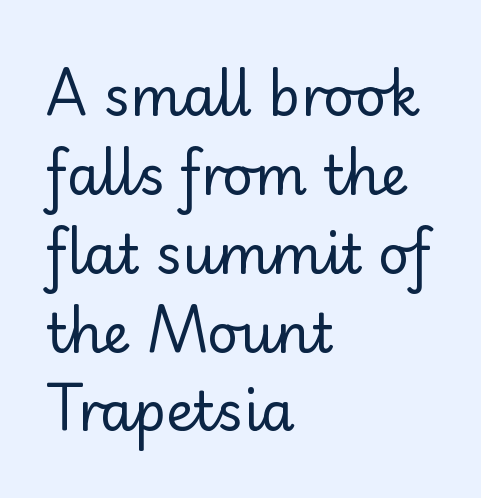
Q: Is the text bold? A: No.
Q: Is the text italic (slanted)? A: No, it is upright.
Q: Is the typeface a serif or a sans-serif typeface? A: Sans-serif.
Q: Is the text underlined? A: No.
Q: How is the paragraph aligned? A: Left-aligned.
Q: Is the spacing between letters normal or unusually wide? A: Normal.
Q: Is the spacing between lines tight, normal or loose? A: Normal.
Q: Width (condensed, normal, or wide)? A: Normal.
Q: Stroke contrast? A: Low.
Q: x-height? A: Small.
Q: Monospaced? A: No.
